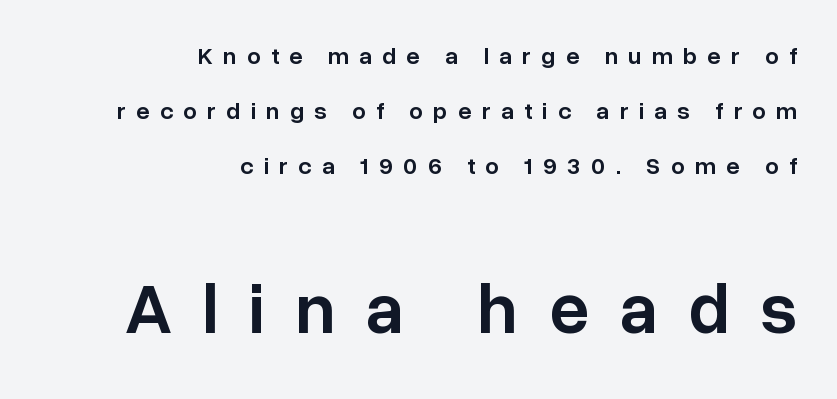
A great deal of white space separates one row of letters from the next. The compositor pushed each line to the right boundary. Do the characters align in a grid? No, the font is proportional. Ordinary non-slanted type is in use. Emphasis by weight is partial: semibold. Caption: expanded tracking, letters set apart.
